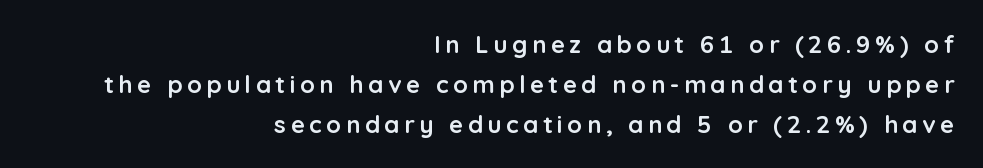
The image shows 24 px bold type, upright; set right-aligned, normal line spacing (1.66x), not underlined.
